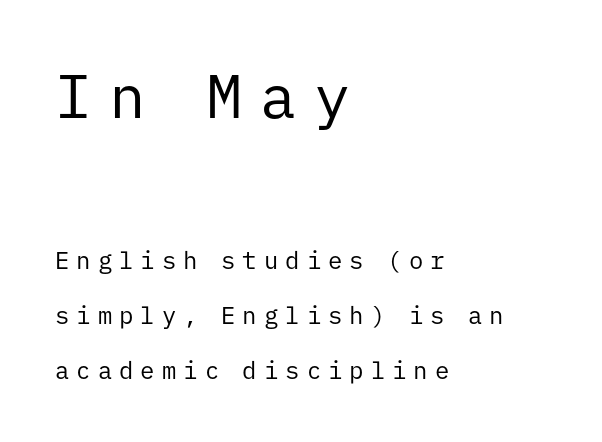
The face used here appears at its bigger size in the upper chunk. Do the characters align in a grid? Yes, the font is monospaced. Descenders hang freely into open space. Loosely led — the rows are spread out.
